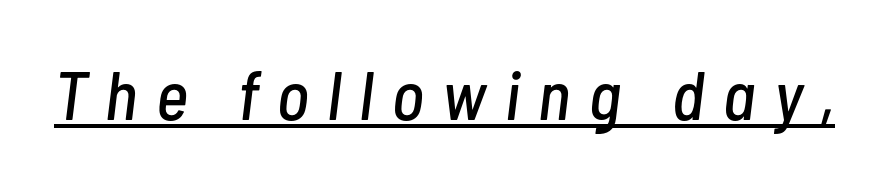
{"italic": "yes", "lean": "right", "slant_degrees": 7, "width": "condensed", "stroke_contrast": "low", "x_height": "medium", "monospaced": "no", "underline": "yes", "letter_spacing": "wide", "letter_spacing_em": 0.27, "glyph_px": 69}
